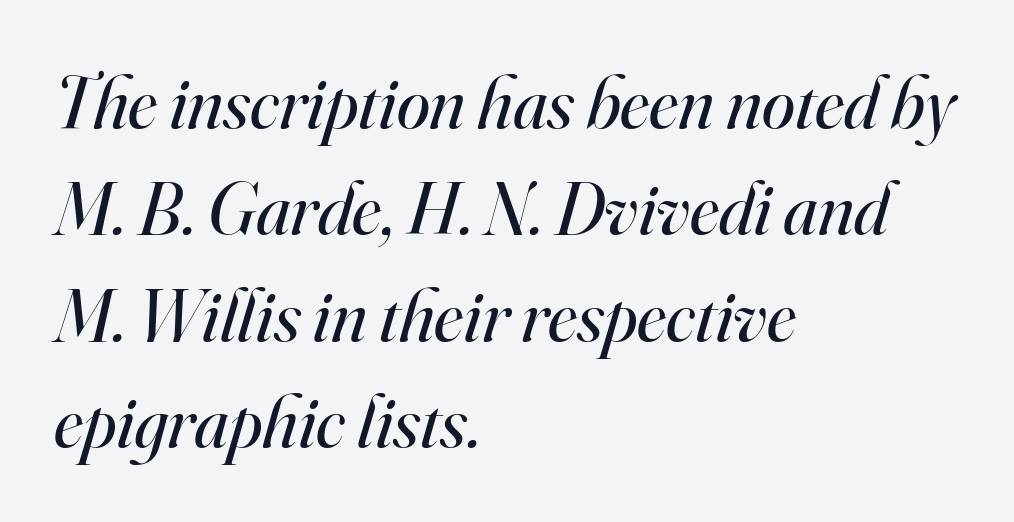
Reading down the block, your eye returns to a fixed left position each line. The horizontal fit of the characters is conventional and even. Descenders are the only things crossing below the line. You could not count columns in this text — the font is proportionally spaced. Examine the stroke ends and you'll spot serifs. Whoever set this chose a conventional vertical rhythm.
